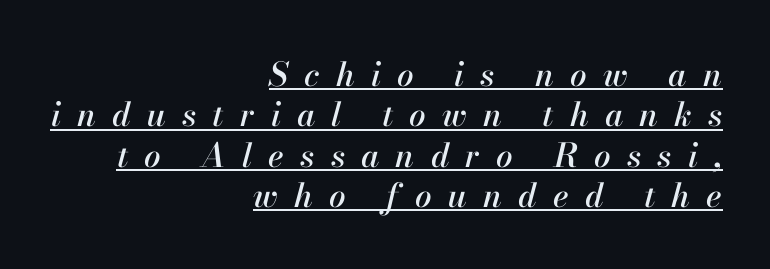
Tall strokes in this sample are angled rather than plumb. These lines are set flush right with a ragged left edge. These lines have a slow, spaced-out rhythm from letter to letter. Do the characters align in a grid? No, the font is proportional. Looks like someone drew a line under every word here.
